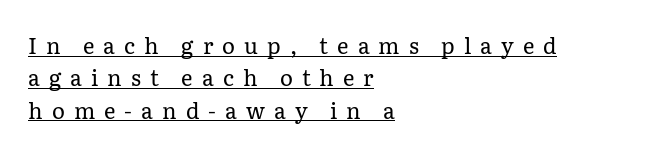
The image shows 22 px text type, upright; set left-aligned, normal line spacing (1.47x), unusually wide letter spacing (+0.41 em), underlined.
